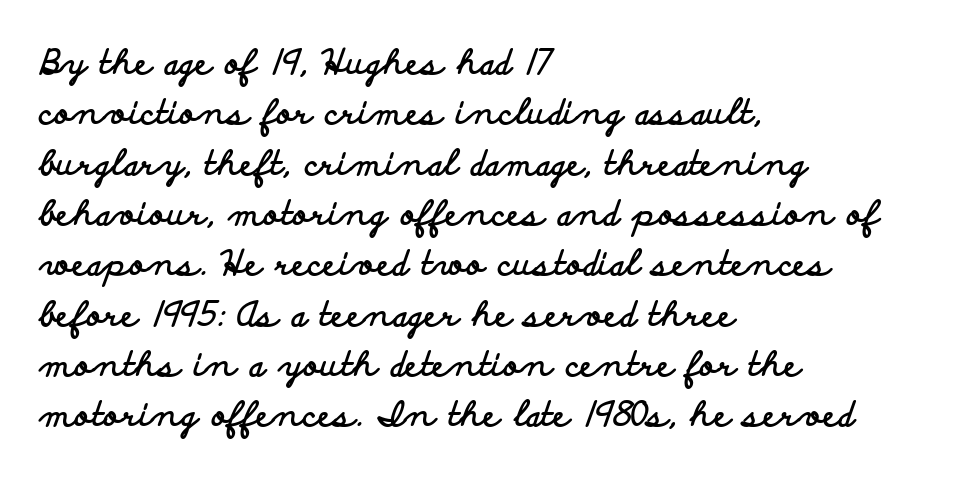
The image shows 34 px bold, wide sans-serif type; set left-aligned, normal line spacing (1.48x), normal letter spacing, not underlined; low stroke contrast and a small x-height.
